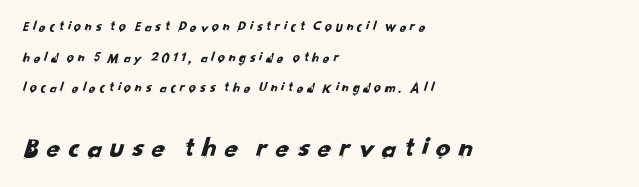
Q: Is the typeface a serif or a sans-serif typeface? A: Sans-serif.
Q: Is the text underlined? A: No.
Q: How is the paragraph aligned? A: Left-aligned.
Q: Is the spacing between lines tight, normal or loose? A: Loose.
Q: Which block of text is set in a larger size, the first (top) or the second (bottom)? A: The second (bottom) one.
Q: Width (condensed, normal, or wide)? A: Normal.
Q: Stroke contrast? A: Low.
Q: x-height? A: Small.
Q: Monospaced? A: No.
